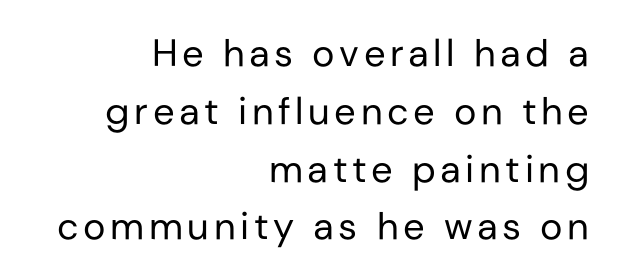
The image shows 38 px regular-weight sans-serif type, upright; set right-aligned, normal line spacing (1.52x), not underlined; low stroke contrast and a medium x-height.
